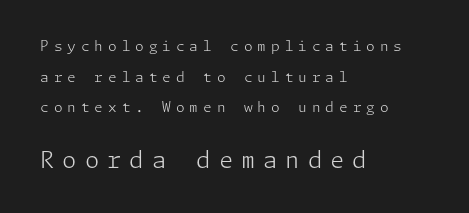
Substantial extra tracking has been applied to these lines. The weight would be labelled regular, book, light, or lighter still. The foot of each line stays bare and open. Every character sits straight up, as roman type does. A student would call this left alignment; a typographer would say flush left, rag right. The leading is generous, giving the passage an open texture.
